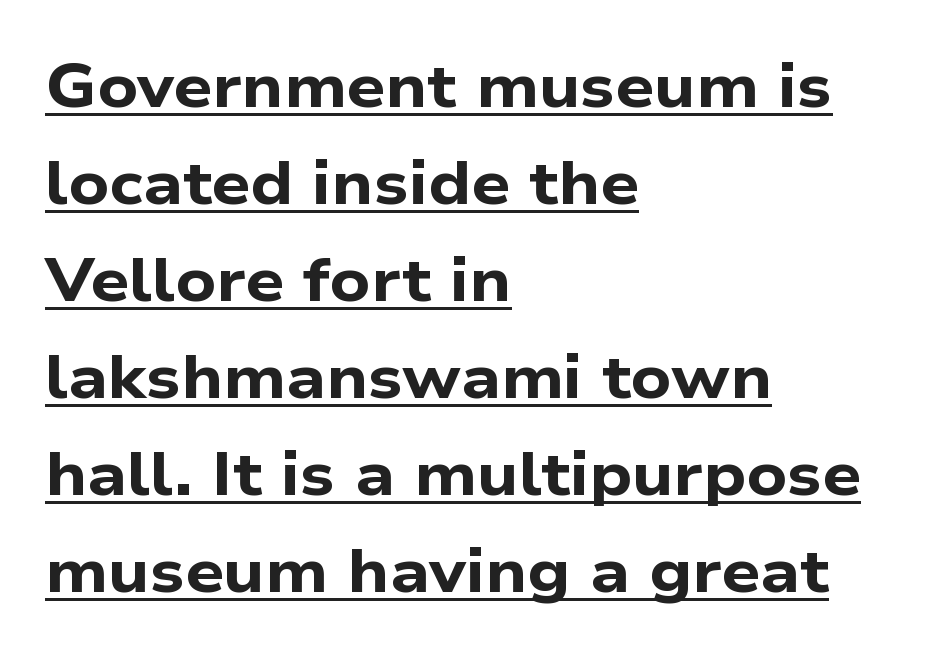
The image shows 61 px bold, wide sans-serif type; set left-aligned, normal line spacing (1.59x), normal letter spacing, underlined; low stroke contrast and a medium x-height.
